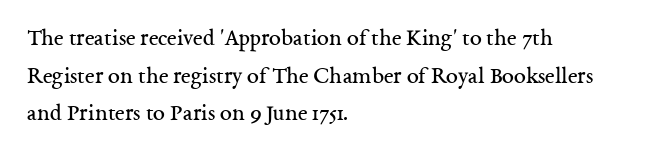
The image shows 24 px text type, upright; set left-aligned, normal line spacing (1.57x), normal letter spacing, not underlined.
